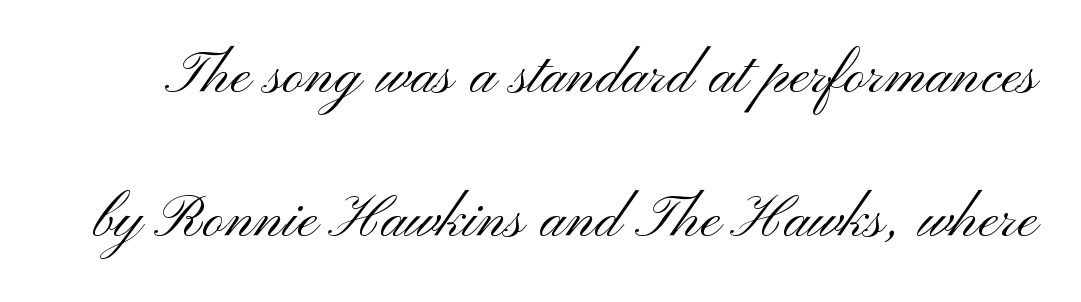
The image shows 74 px light, wide sans-serif type; set loose line spacing (1.95x), normal letter spacing, not underlined; medium stroke contrast and a small x-height.
